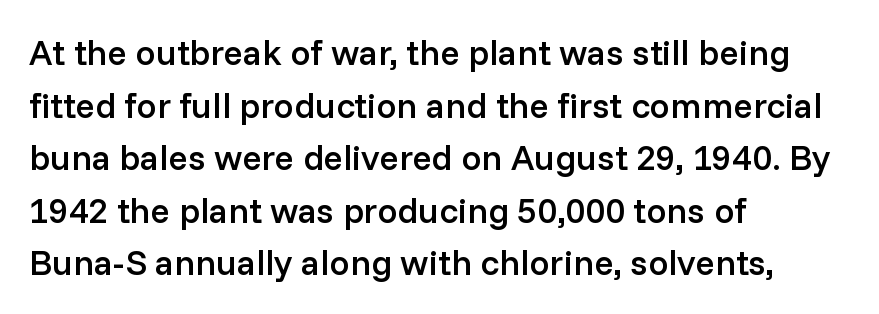
The image shows 36 px semibold sans-serif type, upright; set left-aligned, normal line spacing (1.46x), normal letter spacing, not underlined; low stroke contrast and a medium x-height.
